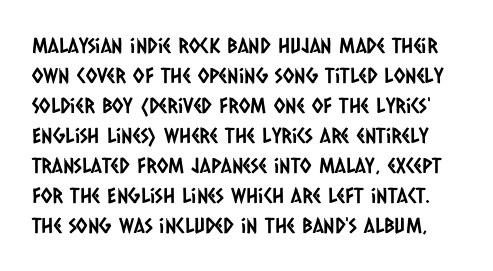
Q: Is the text underlined? A: No.
Q: Is the spacing between letters normal or unusually wide? A: Normal.
Q: Is the spacing between lines tight, normal or loose? A: Normal.
